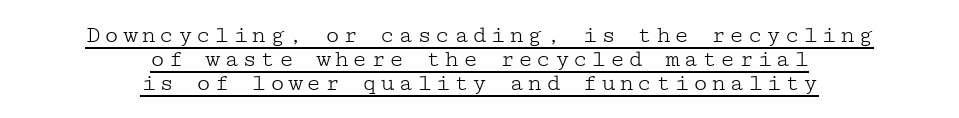
Vertically, the passage feels compressed, each row crowding the next. The words here are underlined. The strokes carry an ordinary text weight at most. Layout note: lines centered. Vertical strokes here are truly vertical.
